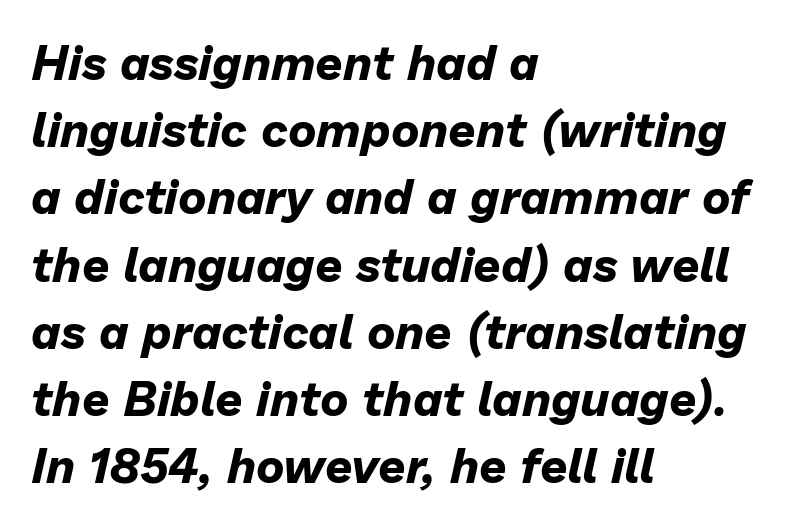
{"italic": "yes", "lean": "right", "slant_degrees": 13, "bold": "yes", "weight": "bold", "width": "normal", "stroke_contrast": "low", "x_height": "medium", "monospaced": "no", "underline": "no", "align": "left", "line_spacing": "normal", "line_spacing_ratio": 1.4, "letter_spacing": "normal", "letter_spacing_em": 0.0, "glyph_px": 48}
